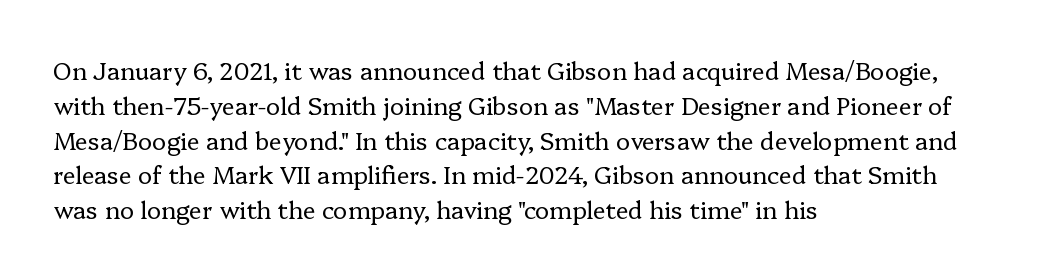
Summary of weight: not heavy and not bold. The passage shown stacks its lines at a standard gap. Upright lettering throughout. Tracking value appears to be zero — textbook default spacing.
